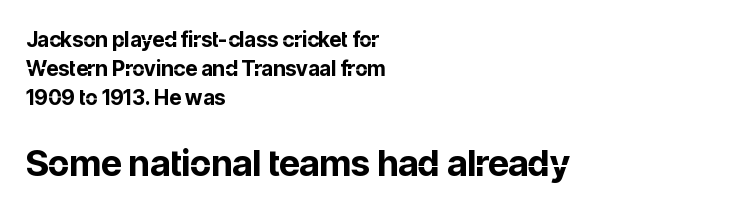
Vertical spacing — default. The lines in this sample share a left origin and differ only in where they stop. Visually, the bottom section dominates because its glyphs are scaled up. Italic: no, the glyphs are upright roman. Typesetter's note: full bold, strokes at maximum text heaviness.
